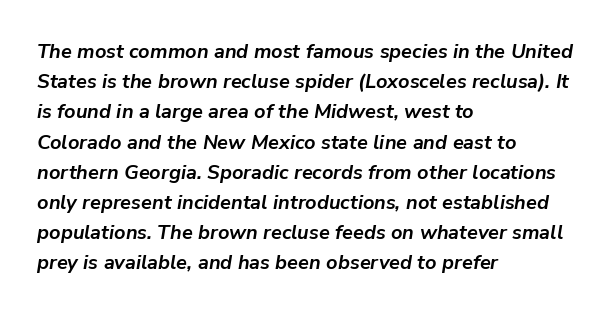
Weight check: bold — yes, fully. Here the glyphs are tracked normally, forming tight word shapes. Descenders hang freely into open space. The letters are slanted; this is an italic face. What's the leading like? Ordinary, nothing unusual.
